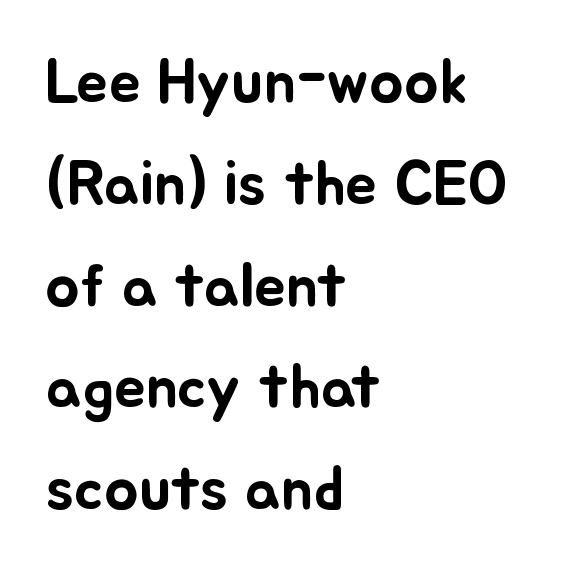
Q: Is the text italic (slanted)? A: No, it is upright.
Q: Is the text underlined? A: No.
Q: How is the paragraph aligned? A: Left-aligned.
Q: Is the spacing between letters normal or unusually wide? A: Normal.
Q: Is the spacing between lines tight, normal or loose? A: Normal.
Q: Width (condensed, normal, or wide)? A: Normal.
Q: Stroke contrast? A: Low.
Q: x-height? A: Small.
Q: Monospaced? A: No.
